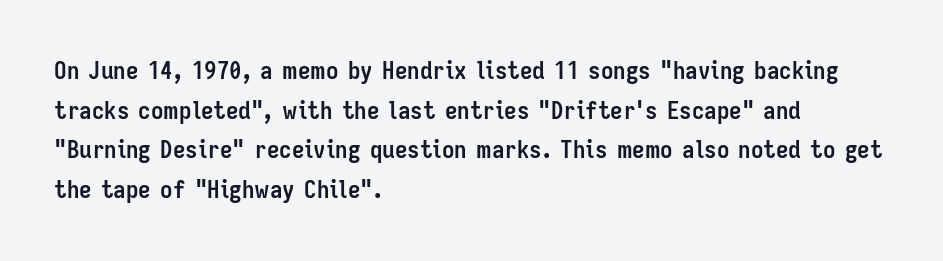
{"italic": "no", "bold": "yes", "underline": "no", "align": "left", "line_spacing": "normal", "line_spacing_ratio": 1.59, "letter_spacing": "normal", "letter_spacing_em": 0.0, "glyph_px": 25}
